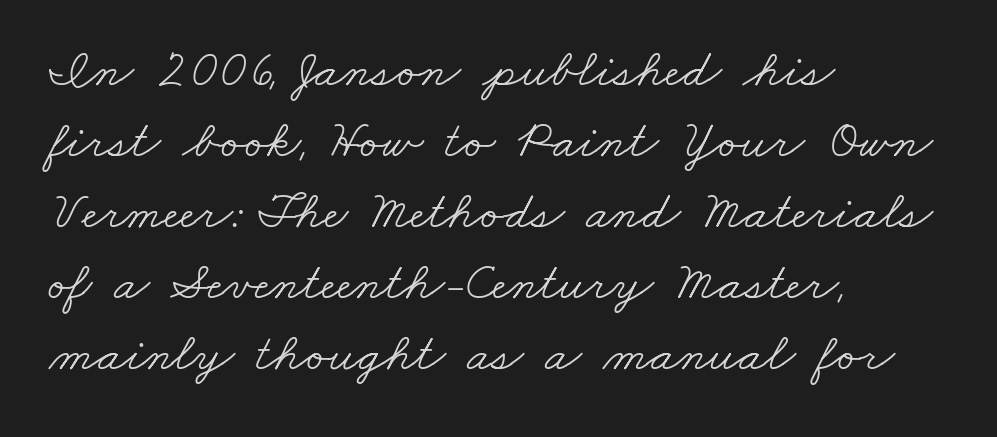
Q: Is the text bold? A: No.
Q: Is the typeface a serif or a sans-serif typeface? A: Serif.
Q: Is the text underlined? A: No.
Q: How is the paragraph aligned? A: Left-aligned.
Q: Is the spacing between letters normal or unusually wide? A: Normal.
Q: Is the spacing between lines tight, normal or loose? A: Normal.
Q: Width (condensed, normal, or wide)? A: Wide.
Q: Stroke contrast? A: Low.
Q: x-height? A: Small.
Q: Monospaced? A: No.
